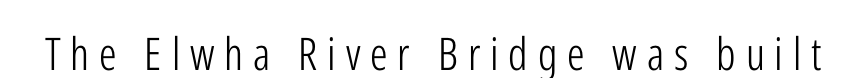
{"serif": "no", "italic": "no", "bold": "no", "weight": "light", "width": "condensed", "stroke_contrast": "low", "x_height": "medium", "monospaced": "no", "underline": "no", "letter_spacing": "wide", "letter_spacing_em": 0.22, "glyph_px": 45}
